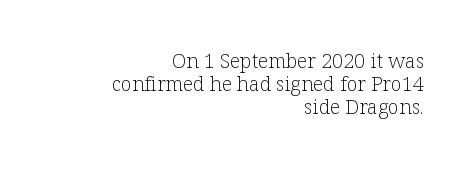
The image shows 20 px text type, upright; set right-aligned, tight line spacing (1.15x), normal letter spacing, not underlined.
